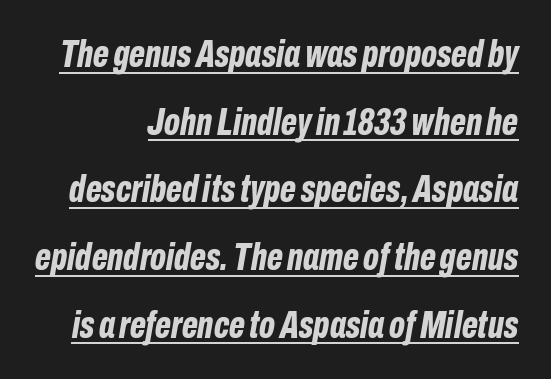
Q: Is the text bold? A: Yes.
Q: Is the text italic (slanted)? A: Yes, it leans right by about 10 degrees.
Q: Is the text underlined? A: Yes.
Q: Is the spacing between letters normal or unusually wide? A: Normal.
Q: Width (condensed, normal, or wide)? A: Condensed.
Q: Stroke contrast? A: Low.
Q: x-height? A: Medium.
Q: Monospaced? A: No.
